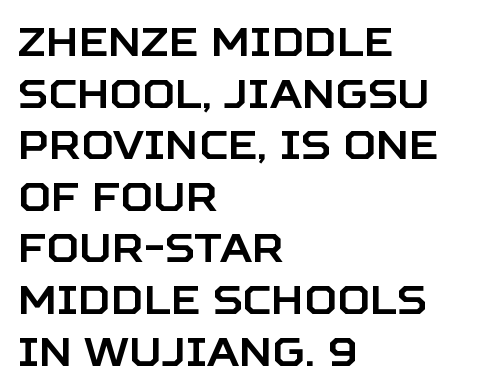
No word sits above an underline. This sample uses a sans-serif face. Normally led — the rows are evenly, conventionally spaced. Proportional: the letters do not fall into vertical columns.
